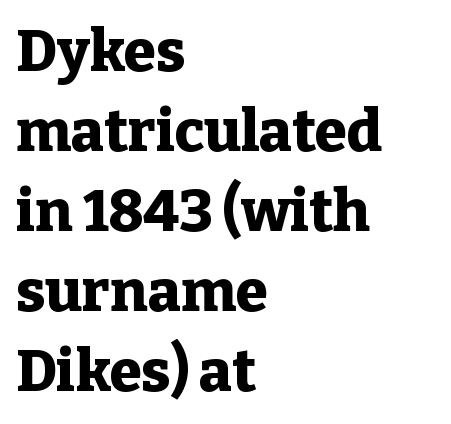
Q: Is the text bold? A: Yes.
Q: Is the text italic (slanted)? A: No, it is upright.
Q: Is the typeface a serif or a sans-serif typeface? A: Serif.
Q: Is the text underlined? A: No.
Q: How is the paragraph aligned? A: Left-aligned.
Q: Is the spacing between letters normal or unusually wide? A: Normal.
Q: Is the spacing between lines tight, normal or loose? A: Normal.
Q: Width (condensed, normal, or wide)? A: Normal.
Q: Stroke contrast? A: Low.
Q: x-height? A: Medium.
Q: Monospaced? A: No.
